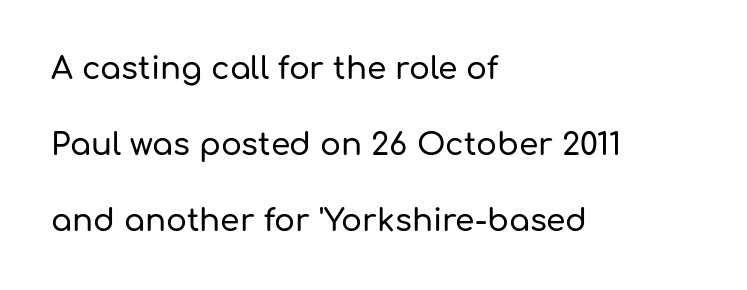
Q: Is the text italic (slanted)? A: No, it is upright.
Q: Is the typeface a serif or a sans-serif typeface? A: Sans-serif.
Q: Is the text underlined? A: No.
Q: How is the paragraph aligned? A: Left-aligned.
Q: Is the spacing between letters normal or unusually wide? A: Normal.
Q: Is the spacing between lines tight, normal or loose? A: Loose.
Q: Width (condensed, normal, or wide)? A: Normal.
Q: Stroke contrast? A: Low.
Q: x-height? A: Medium.
Q: Monospaced? A: No.
